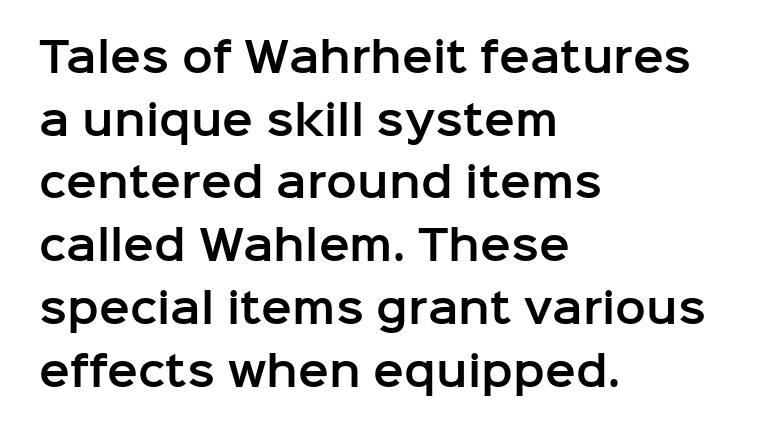
{"serif": "no", "italic": "no", "width": "normal", "stroke_contrast": "low", "x_height": "medium", "monospaced": "no", "underline": "no", "align": "left", "line_spacing": "normal", "line_spacing_ratio": 1.53, "letter_spacing": "normal", "letter_spacing_em": 0.0, "glyph_px": 41}
